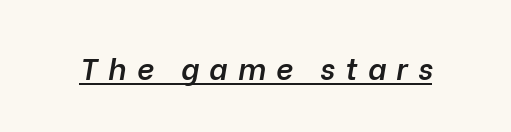
The image shows 30 px semibold type, italic (leaning right); set unusually wide letter spacing (+0.34 em), underlined; low stroke contrast and a medium x-height.
